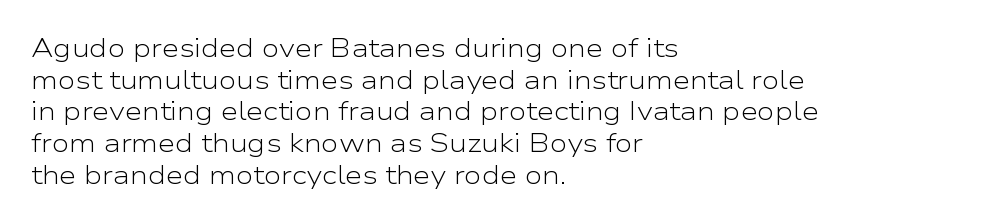
The image shows 25 px text type, upright; set left-aligned, normal line spacing (1.27x), normal letter spacing, not underlined.
